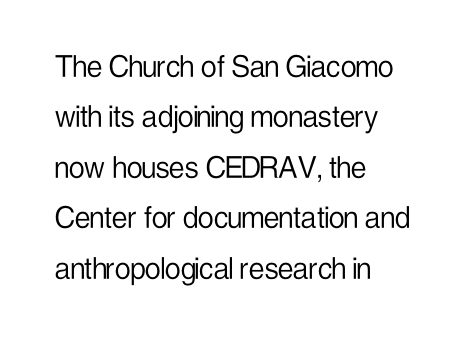
The image shows 35 px light, condensed sans-serif type, upright; set left-aligned, normal line spacing (1.44x), normal letter spacing, not underlined; low stroke contrast and a medium x-height.
